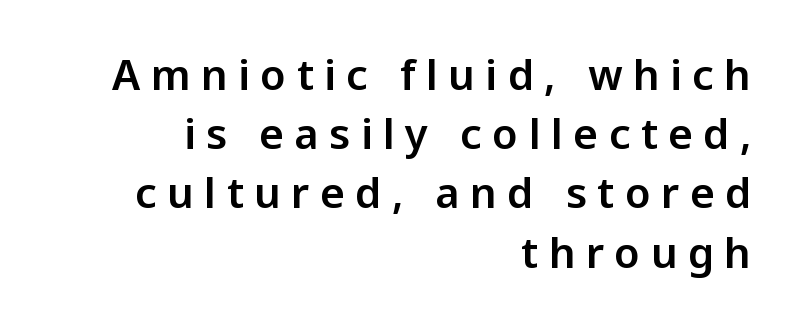
This rendering widens character spacing well past its baseline value. A flush-right, rag-left setting is used for this passage. Type style note: lacks serifs. Descenders hang freely into open space.
